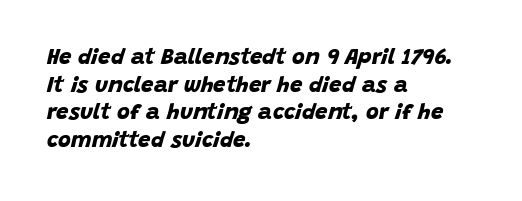
{"bold": "yes", "underline": "no", "align": "left", "line_spacing": "normal", "line_spacing_ratio": 1.26, "letter_spacing": "normal", "letter_spacing_em": 0.0, "glyph_px": 22}
